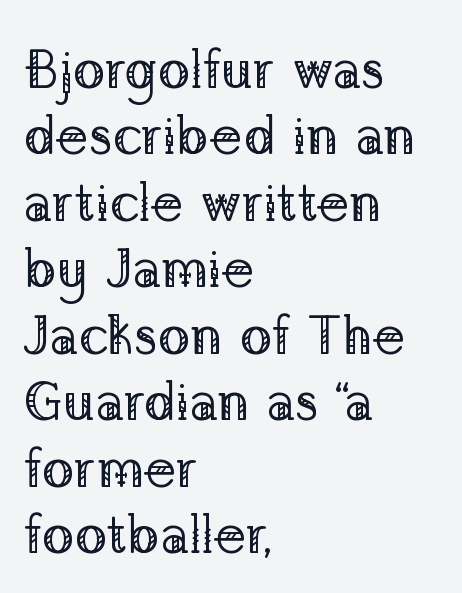
Plain, unruled lines of type. The type is set solid horizontally, with unmodified tracking. Unbolded letterforms with no extra heft. The letters stand upright; this is a roman face.
